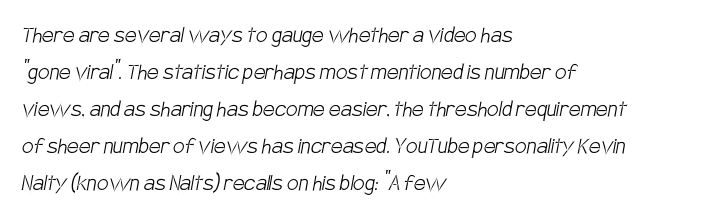
Q: Is the text bold? A: No.
Q: Is the text underlined? A: No.
Q: How is the paragraph aligned? A: Left-aligned.
Q: Is the spacing between letters normal or unusually wide? A: Normal.
Q: Is the spacing between lines tight, normal or loose? A: Normal.
